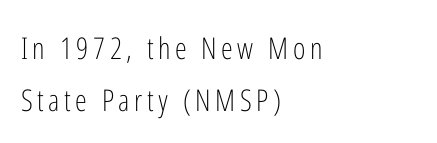
{"serif": "no", "italic": "no", "bold": "no", "weight": "light", "width": "condensed", "stroke_contrast": "low", "x_height": "medium", "monospaced": "no", "underline": "no", "align": "left", "line_spacing_ratio": 1.72, "glyph_px": 30}
